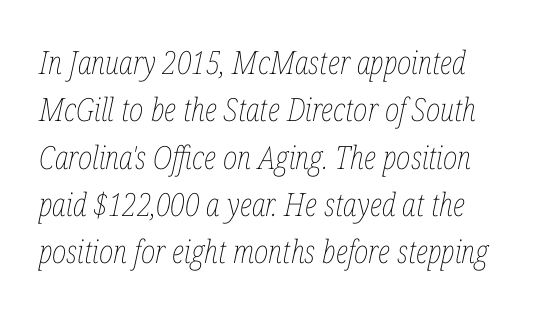
The image shows 32 px thin, condensed type, italic (leaning right); set left-aligned, normal line spacing (1.48x), normal letter spacing, not underlined; low stroke contrast and a medium x-height.
